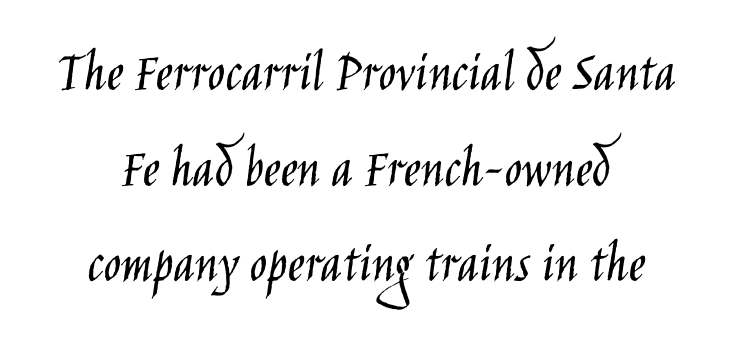
{"serif": "no", "bold": "no", "weight": "light", "width": "condensed", "stroke_contrast": "low", "x_height": "large", "monospaced": "no", "underline": "no", "align": "center", "line_spacing": "normal", "line_spacing_ratio": 1.65, "letter_spacing": "normal", "letter_spacing_em": 0.0, "glyph_px": 58}
